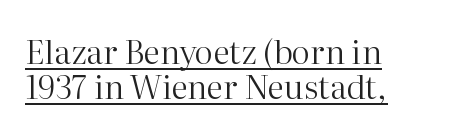
{"serif": "yes", "italic": "no", "bold": "no", "weight": "regular", "width": "normal", "stroke_contrast": "high", "x_height": "medium", "monospaced": "no", "underline": "yes", "align": "left", "line_spacing": "tight", "line_spacing_ratio": 1.07, "letter_spacing": "normal", "letter_spacing_em": 0.0, "glyph_px": 33}
